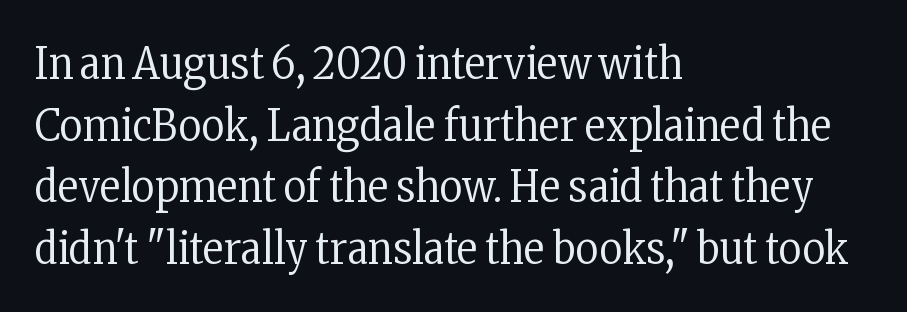
Q: Is the text bold? A: No.
Q: Is the text italic (slanted)? A: No, it is upright.
Q: Is the typeface a serif or a sans-serif typeface? A: Serif.
Q: Is the text underlined? A: No.
Q: How is the paragraph aligned? A: Left-aligned.
Q: Is the spacing between letters normal or unusually wide? A: Normal.
Q: Is the spacing between lines tight, normal or loose? A: Normal.
Q: Width (condensed, normal, or wide)? A: Condensed.
Q: Stroke contrast? A: Low.
Q: x-height? A: Medium.
Q: Monospaced? A: No.
